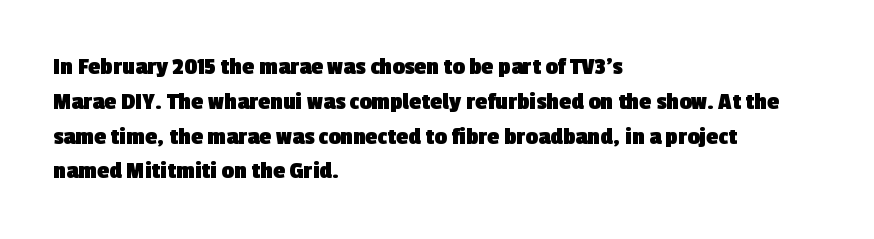
The image shows 24 px bold type; set left-aligned, normal line spacing (1.45x), normal letter spacing, not underlined.
